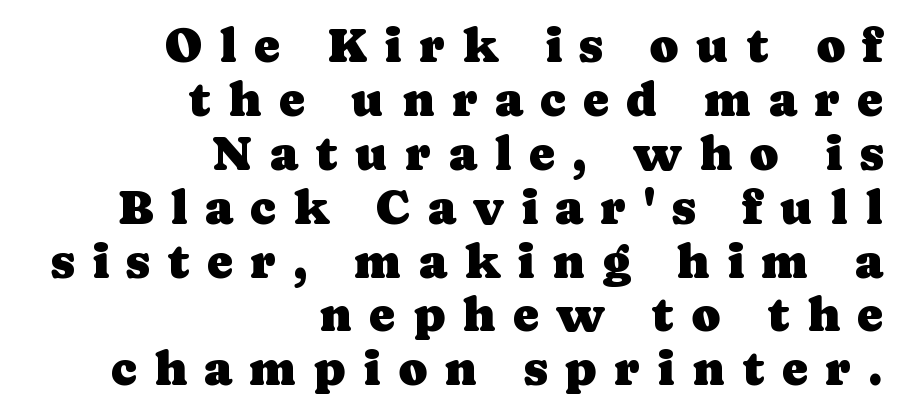
The image shows 49 px serif type, upright; set right-aligned, tight line spacing (1.1x), unusually wide letter spacing (+0.35 em), not underlined; low stroke contrast and a medium x-height.
